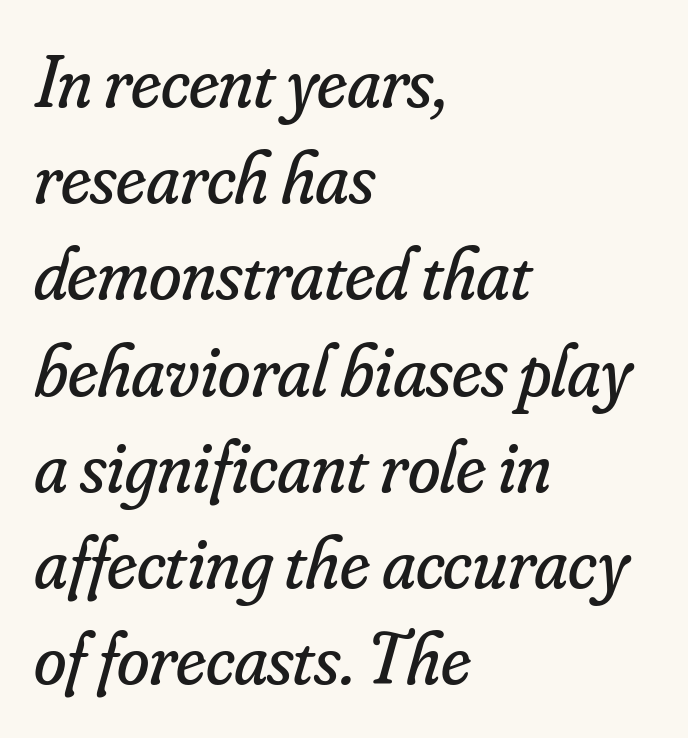
The image shows 74 px regular-weight serif type, italic (leaning right); set left-aligned, normal line spacing (1.3x), normal letter spacing, not underlined; low stroke contrast and a small x-height.
